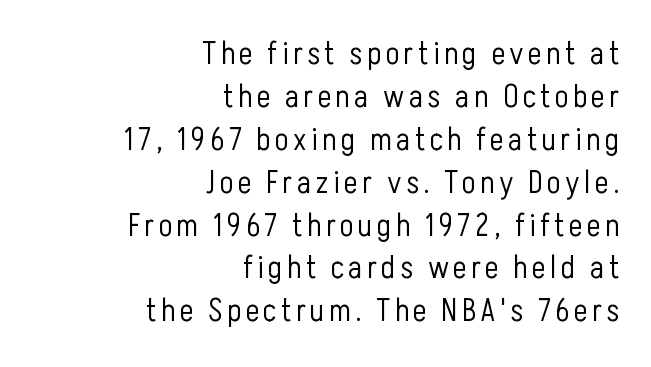
The strip under each line holds only bare page. The rows are spaced the way most documents space them. Short and long lines alike share a common ending point at right. When letters stand straight like this, we call the style roman or upright. The rendering shows plain stroke endings on the letterforms — a sans-serif design.
